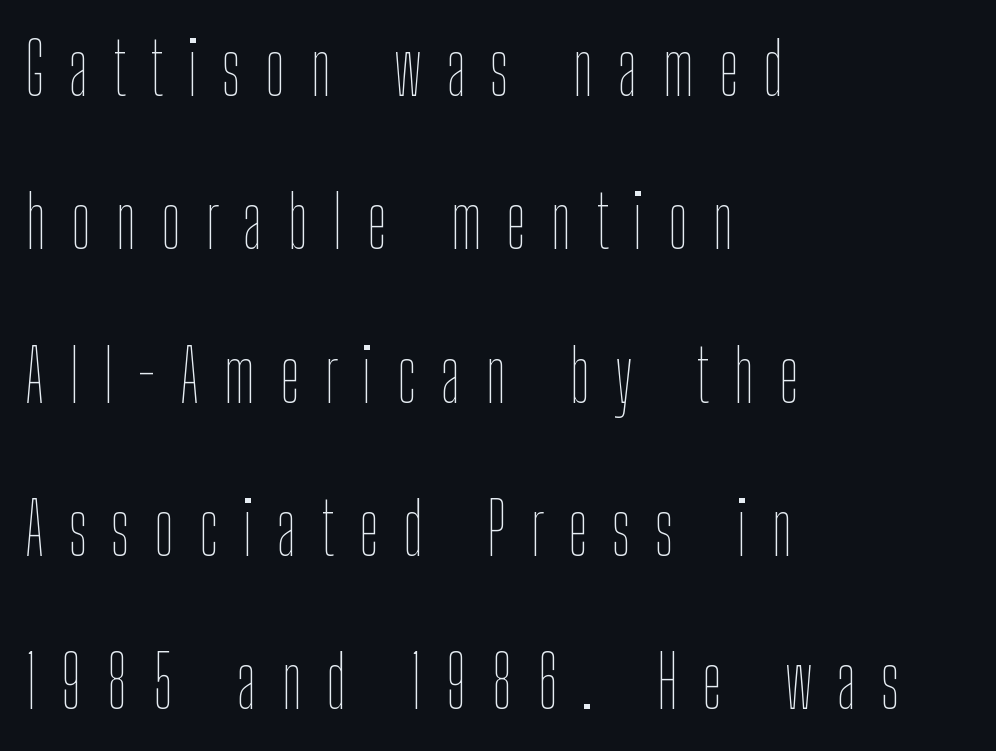
Q: Is the text bold? A: No.
Q: Is the text italic (slanted)? A: No, it is upright.
Q: Is the text underlined? A: No.
Q: How is the paragraph aligned? A: Left-aligned.
Q: Is the spacing between letters normal or unusually wide? A: Unusually wide.
Q: Is the spacing between lines tight, normal or loose? A: Loose.
Q: Width (condensed, normal, or wide)? A: Condensed.
Q: Stroke contrast? A: Low.
Q: x-height? A: Medium.
Q: Monospaced? A: No.
